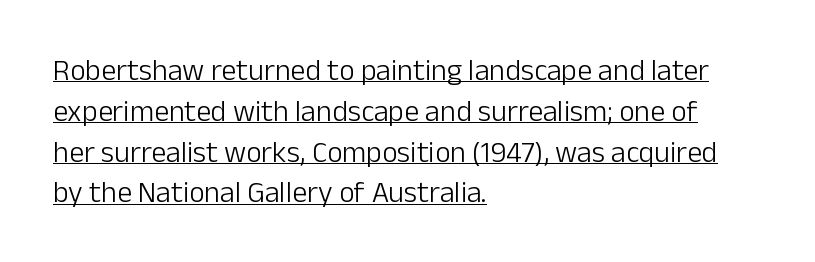
The image shows 30 px light sans-serif type, upright; set left-aligned, normal line spacing (1.36x), normal letter spacing, underlined; low stroke contrast and a medium x-height.
